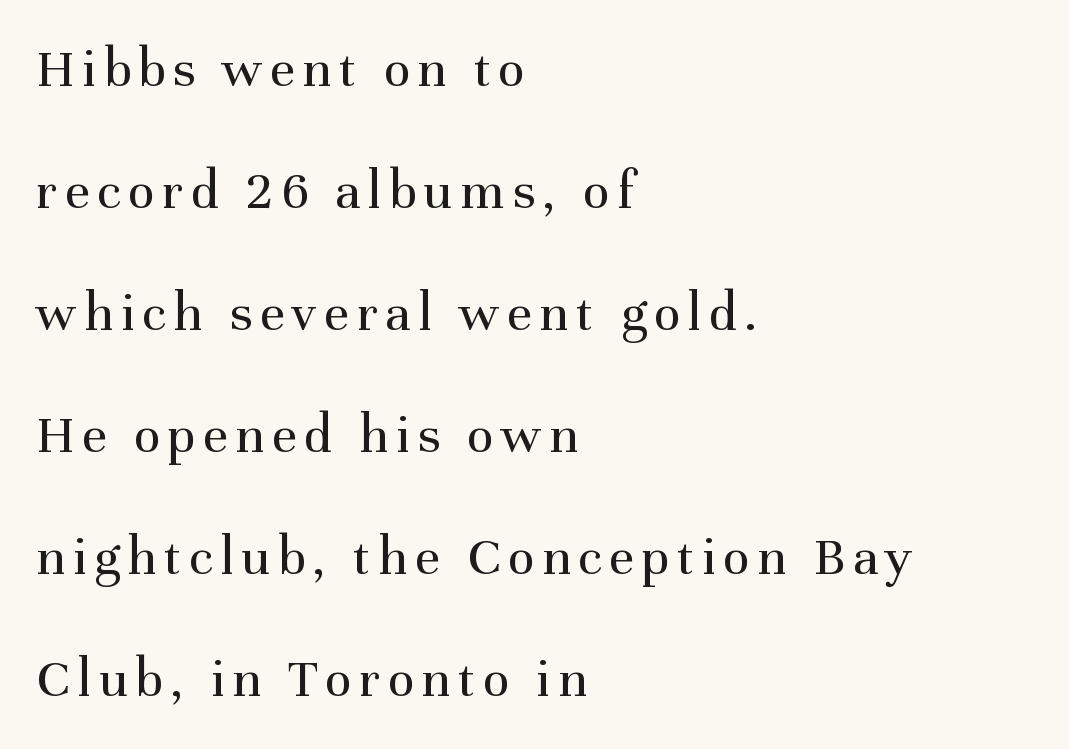
The image shows 56 px regular-weight serif type, upright; set left-aligned, loose line spacing (2.18x), not underlined; medium stroke contrast and a medium x-height.
